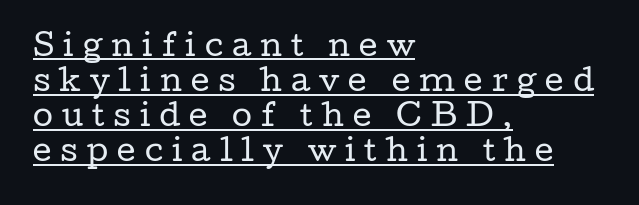
Q: Is the text bold? A: No.
Q: Is the text italic (slanted)? A: No, it is upright.
Q: Is the typeface a serif or a sans-serif typeface? A: Serif.
Q: Is the text underlined? A: Yes.
Q: How is the paragraph aligned? A: Left-aligned.
Q: Is the spacing between letters normal or unusually wide? A: Unusually wide.
Q: Width (condensed, normal, or wide)? A: Wide.
Q: Stroke contrast? A: Low.
Q: x-height? A: Medium.
Q: Monospaced? A: No.
